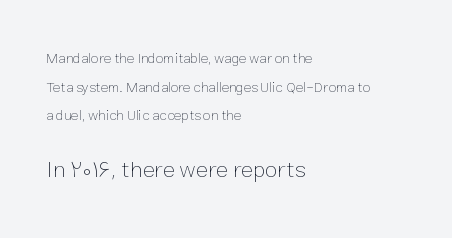
The image shows 23 px text type, upright; set left-aligned, loose line spacing (2.05x), normal letter spacing, not underlined; the second (bottom) block is 1.64x larger.
